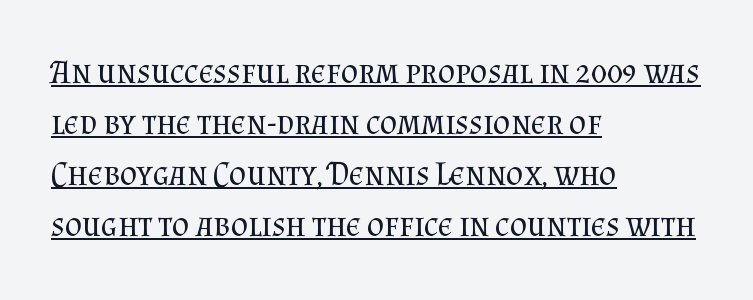
Q: Is the text bold? A: No.
Q: Is the text italic (slanted)? A: No, it is upright.
Q: Is the typeface a serif or a sans-serif typeface? A: Serif.
Q: Is the text underlined? A: Yes.
Q: How is the paragraph aligned? A: Left-aligned.
Q: Is the spacing between letters normal or unusually wide? A: Normal.
Q: Is the spacing between lines tight, normal or loose? A: Normal.
Q: Width (condensed, normal, or wide)? A: Normal.
Q: Stroke contrast? A: Medium.
Q: x-height? A: Small.
Q: Monospaced? A: No.
